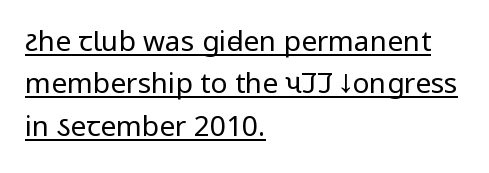
A rule runs beneath these lines of type. A classic flush-left, rag-right setting is used for this passage. The typeface chosen for these lines omits serifs. Weight: in the light-to-regular range. Regular leading.
